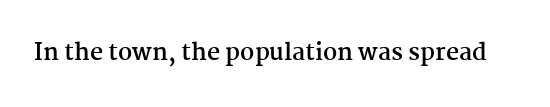
The image shows 23 px bold type, upright; set normal letter spacing, not underlined.
